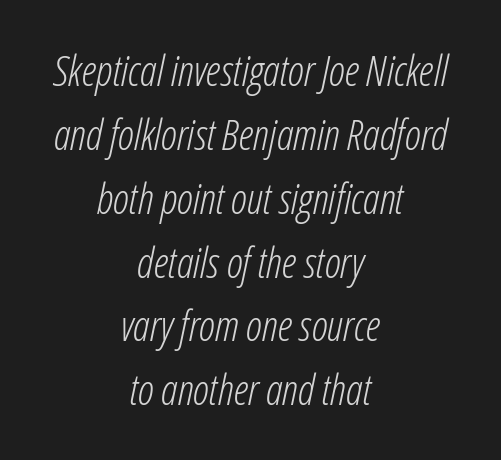
The image shows 42 px light, condensed type, italic (leaning right); set centered, normal line spacing (1.52x), normal letter spacing, not underlined; low stroke contrast and a medium x-height.
